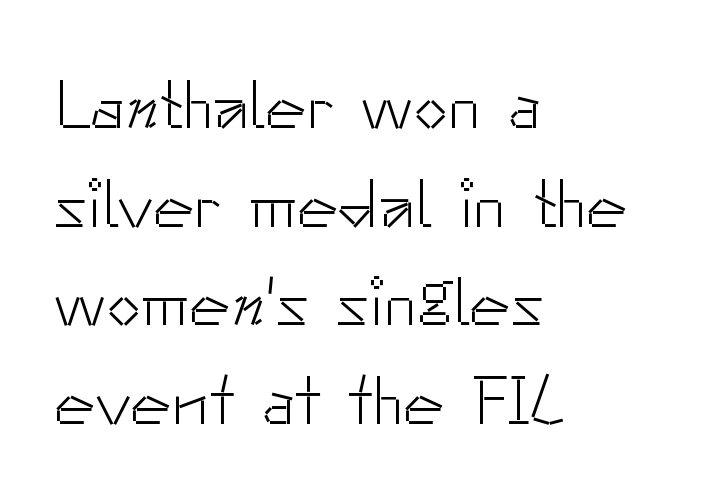
All the whitespace from short lines collects on the right. A typesetter would label this face a sans. These glyphs show unthickened strokes, regular width or finer. The tracking reads as untouched default to a designer's eye. The typography opts for an upright posture over an oblique one.
